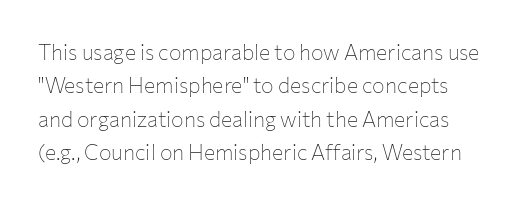
Honestly, there is no underline to notice here at all. Summary of weight: not heavy and not bold. Normally led — the rows are evenly, conventionally spaced. Nope, not italic — everything's standing straight. The rendering keeps characters at their native spacing.
